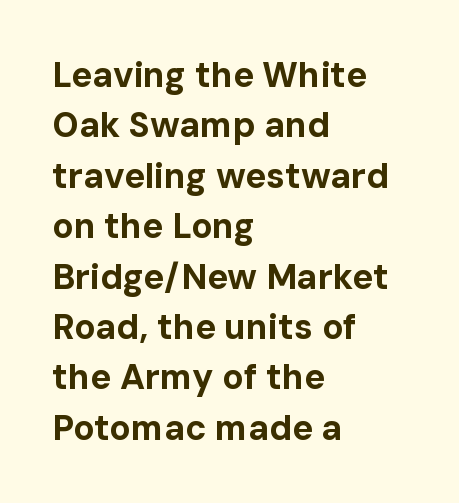
{"serif": "no", "italic": "no", "bold": "yes", "weight": "bold", "width": "normal", "stroke_contrast": "low", "x_height": "medium", "monospaced": "no", "underline": "no", "align": "left", "line_spacing": "normal", "line_spacing_ratio": 1.44, "letter_spacing": "normal", "letter_spacing_em": 0.0, "glyph_px": 35}
